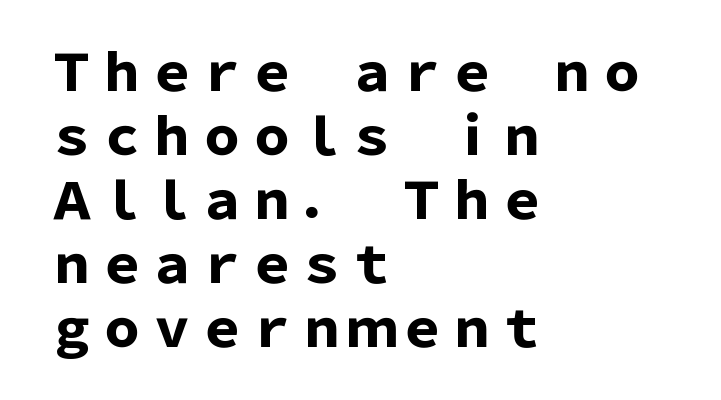
{"serif": "no", "italic": "no", "bold": "yes", "weight": "heavy", "width": "normal", "stroke_contrast": "low", "x_height": "medium", "monospaced": "no", "underline": "no", "align": "left", "line_spacing": "normal", "line_spacing_ratio": 1.28, "letter_spacing": "normal", "letter_spacing_em": 0.0, "glyph_px": 50}
